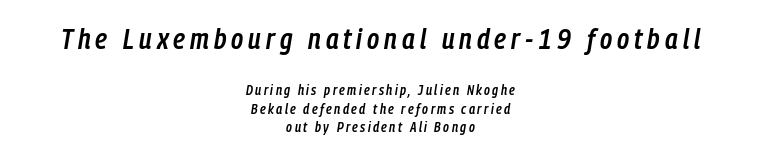
The image shows 29 px semibold, condensed type, italic (leaning right); set centered, normal line spacing (1.32x), not underlined; the first (top) block is 2.07x larger; low stroke contrast and a medium x-height.
